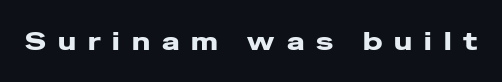
The image shows 25 px bold type, upright; set unusually wide letter spacing (+0.48 em), not underlined.
